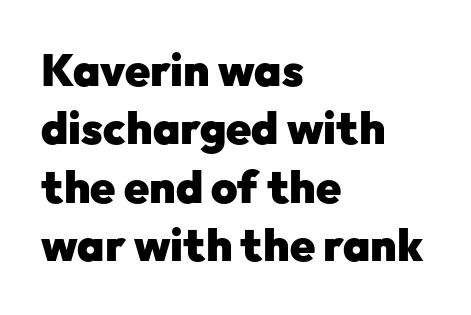
Every row of glyphs begins at an identical x-position on the left. The passage shown is not underscored anywhere. Varying glyph widths throughout — classic text-font behaviour. The type sits square on the baseline with zero lean.
